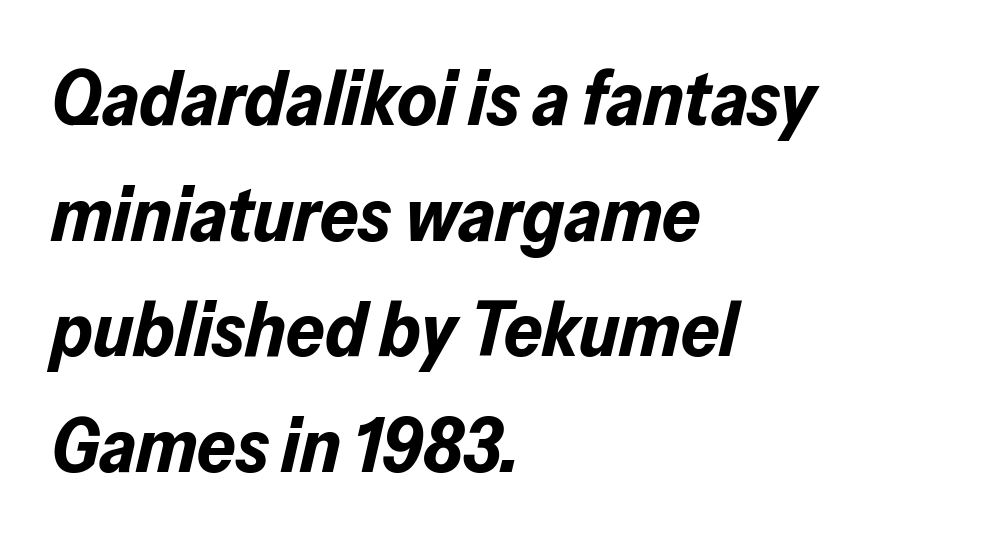
The image shows 76 px bold type, italic (leaning right); set left-aligned, normal line spacing (1.52x), normal letter spacing, not underlined; low stroke contrast and a medium x-height.
